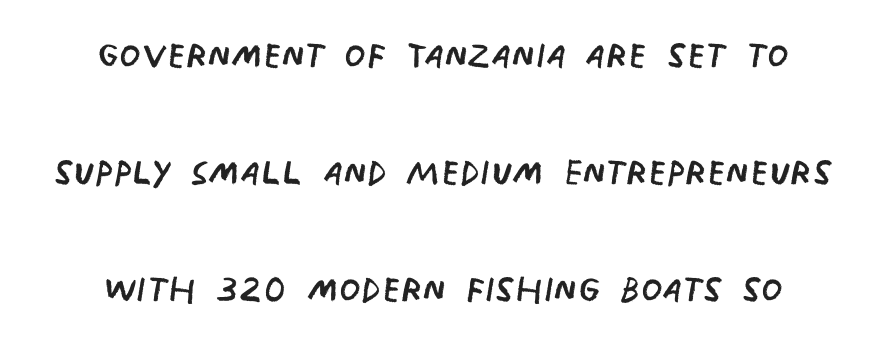
The face used here is a sans, in the tradition of grotesques and geometrics. Decoration check: the copy has no underline. This sample has the flowing, uneven cadence of proportional lettering. The line texture is even and compact thanks to regular tracking. Does the leading feel generous? Absolutely, it's lavish.
